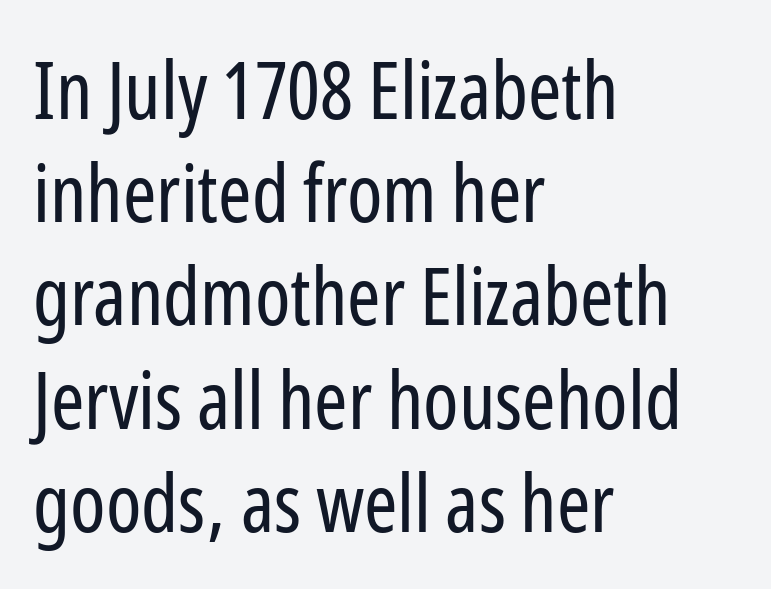
{"serif": "no", "italic": "no", "bold": "no", "weight": "regular", "width": "condensed", "stroke_contrast": "low", "x_height": "medium", "monospaced": "no", "underline": "no", "align": "left", "line_spacing": "normal", "line_spacing_ratio": 1.29, "letter_spacing": "normal", "letter_spacing_em": 0.0, "glyph_px": 80}
